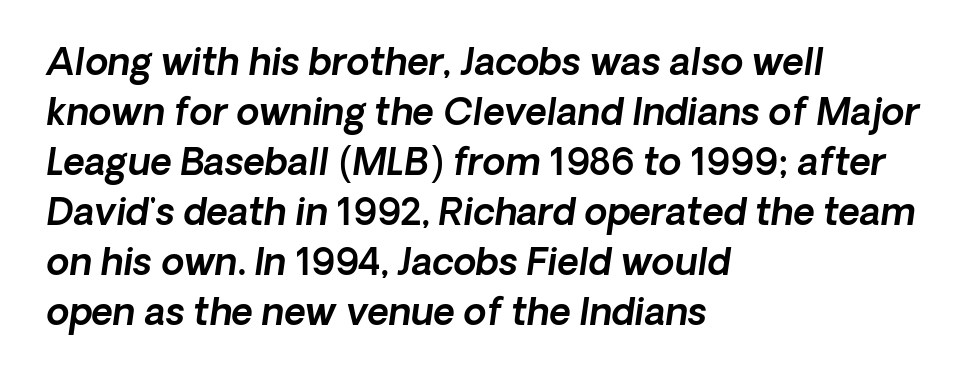
Q: Is the typeface a serif or a sans-serif typeface? A: Sans-serif.
Q: Is the text underlined? A: No.
Q: How is the paragraph aligned? A: Left-aligned.
Q: Is the spacing between letters normal or unusually wide? A: Normal.
Q: Is the spacing between lines tight, normal or loose? A: Normal.
Q: Width (condensed, normal, or wide)? A: Normal.
Q: x-height? A: Medium.
Q: Monospaced? A: No.
